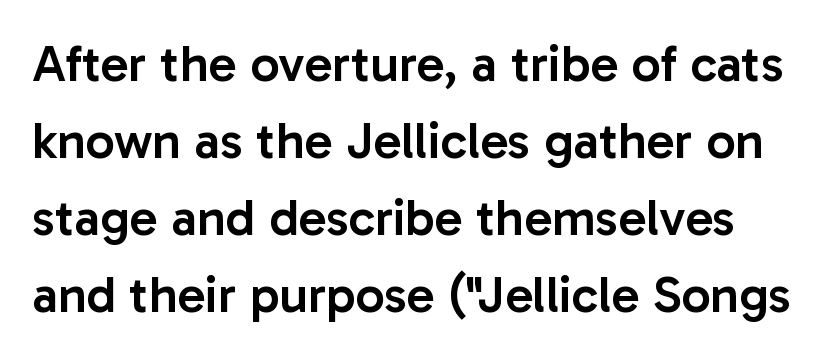
Q: Is the text bold? A: Semi-bold.
Q: Is the text italic (slanted)? A: No, it is upright.
Q: Is the typeface a serif or a sans-serif typeface? A: Sans-serif.
Q: Is the text underlined? A: No.
Q: Is the spacing between letters normal or unusually wide? A: Normal.
Q: Is the spacing between lines tight, normal or loose? A: Normal.
Q: Width (condensed, normal, or wide)? A: Normal.
Q: Stroke contrast? A: Low.
Q: x-height? A: Medium.
Q: Monospaced? A: No.
